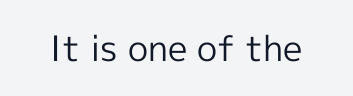
{"serif": "no", "italic": "no", "bold": "no", "weight": "regular", "width": "normal", "x_height": "medium", "monospaced": "no", "underline": "no", "letter_spacing": "normal", "letter_spacing_em": 0.0, "glyph_px": 35}
